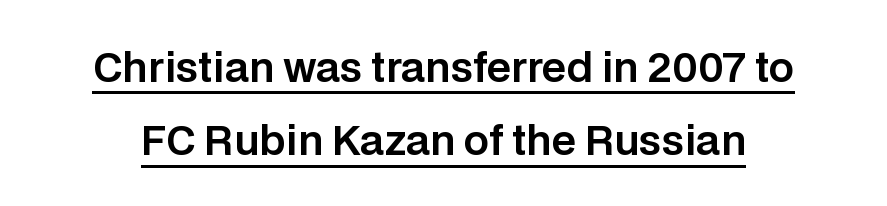
Q: Is the text italic (slanted)? A: No, it is upright.
Q: Is the typeface a serif or a sans-serif typeface? A: Sans-serif.
Q: Is the text underlined? A: Yes.
Q: Is the spacing between letters normal or unusually wide? A: Normal.
Q: Width (condensed, normal, or wide)? A: Normal.
Q: Stroke contrast? A: Low.
Q: x-height? A: Large.
Q: Monospaced? A: No.
